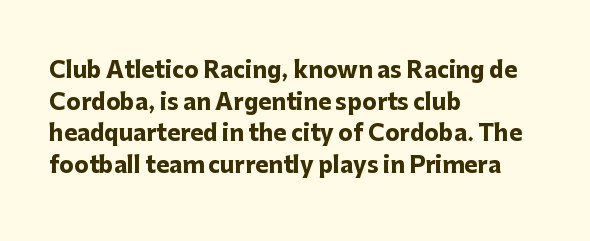
Beneath every word, the page is bare. Successive baselines arrive at the customary interval. It's the straight-up-and-down kind of type. Which margin do the lines hug? The left one — the right edge is uneven. Thick stems and heavy bowls — unmistakably bold.
